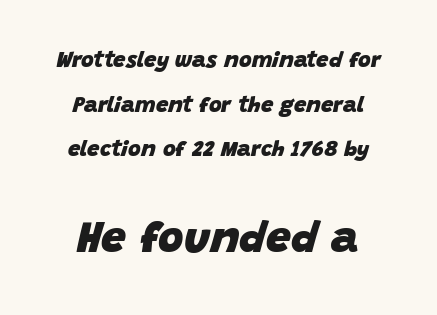
Q: Is the text bold? A: Yes.
Q: Is the text italic (slanted)? A: Yes, it leans right by about 15 degrees.
Q: Is the text underlined? A: No.
Q: Is the spacing between letters normal or unusually wide? A: Normal.
Q: Is the spacing between lines tight, normal or loose? A: Loose.
Q: Which block of text is set in a larger size, the first (top) or the second (bottom)? A: The second (bottom) one.
Q: Width (condensed, normal, or wide)? A: Normal.
Q: Stroke contrast? A: Low.
Q: x-height? A: Large.
Q: Monospaced? A: No.
